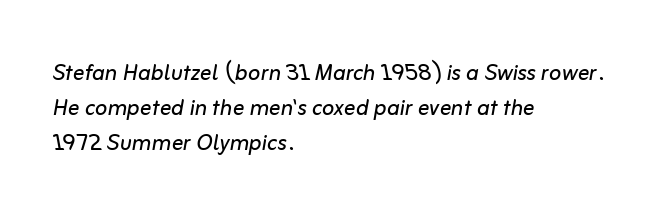
The image shows 29 px regular-weight type, italic (leaning right); set left-aligned, line spacing 1.21x, normal letter spacing, not underlined; low stroke contrast and a medium x-height.
